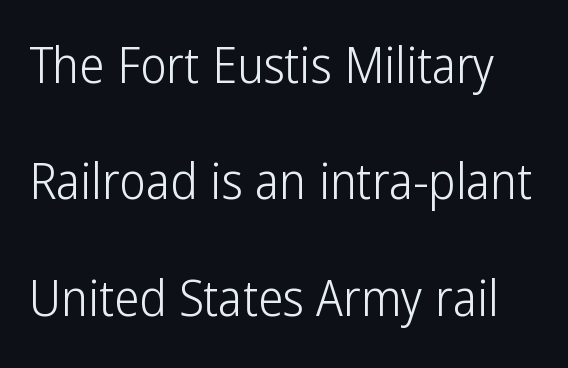
Short note: letters normally spaced. Letterform terminals end flat and unadorned throughout the passage. Italic: no, the glyphs are upright roman. Descenders are the only things crossing below the line. Compared with a typical body face, this is equally light or lighter still. Rows of type keep a wide berth in the vertical direction.
